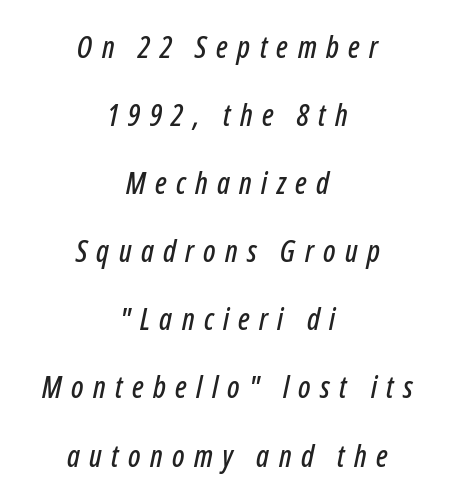
The image shows 30 px condensed type, italic (leaning right); set centered, loose line spacing (2.27x), unusually wide letter spacing (+0.31 em), not underlined; low stroke contrast and a medium x-height.
